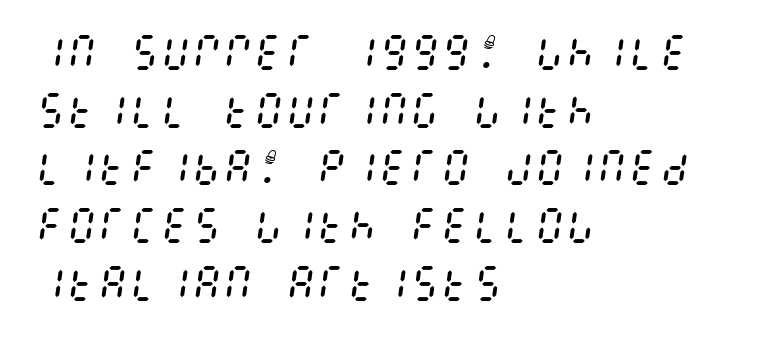
The passage shown leans; its letterforms are oblique. The words here are not underlined. Visually the block forms a straight wall on the left and a jagged coastline on the right. Each word holds together tightly as a unit, with standard inter-letter gaps. No letter is thick-stroked: the sample isn't bold. One glance says typical: line gaps are just what's usual.
